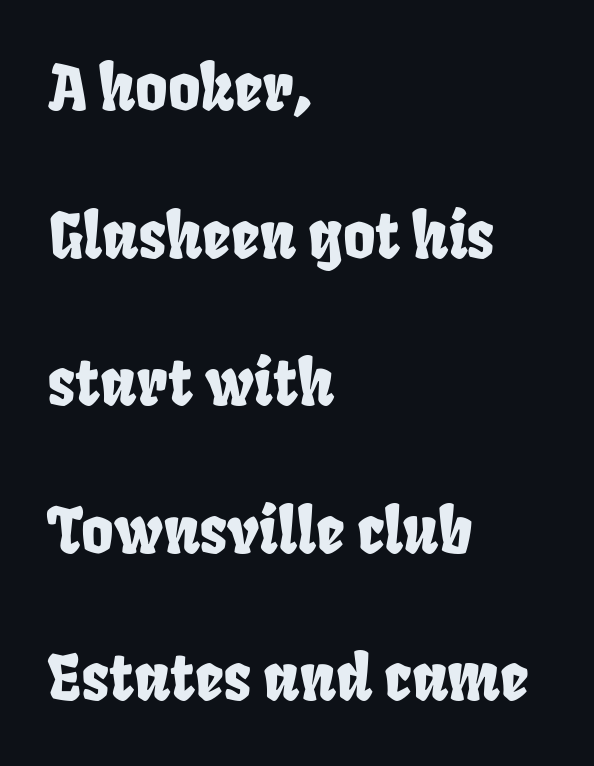
{"serif": "no", "width": "condensed", "stroke_contrast": "low", "x_height": "large", "monospaced": "no", "underline": "no", "align": "left", "line_spacing": "loose", "line_spacing_ratio": 2.38, "letter_spacing": "normal", "letter_spacing_em": 0.0, "glyph_px": 62}
